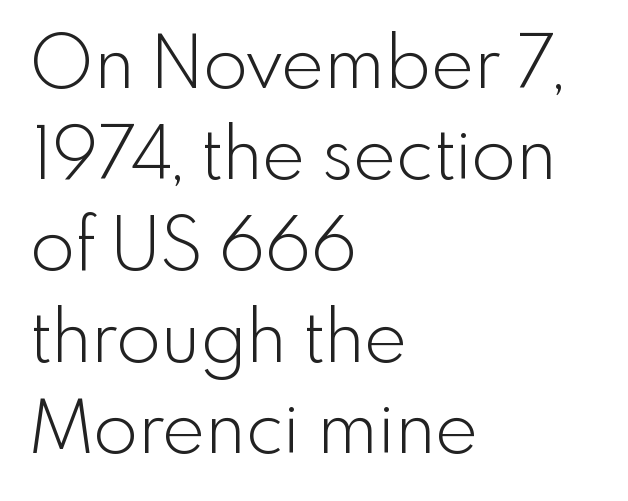
Q: Is the text bold? A: No.
Q: Is the text italic (slanted)? A: No, it is upright.
Q: Is the typeface a serif or a sans-serif typeface? A: Sans-serif.
Q: Is the text underlined? A: No.
Q: How is the paragraph aligned? A: Left-aligned.
Q: Is the spacing between letters normal or unusually wide? A: Normal.
Q: Is the spacing between lines tight, normal or loose? A: Normal.
Q: Width (condensed, normal, or wide)? A: Normal.
Q: x-height? A: Small.
Q: Monospaced? A: No.
